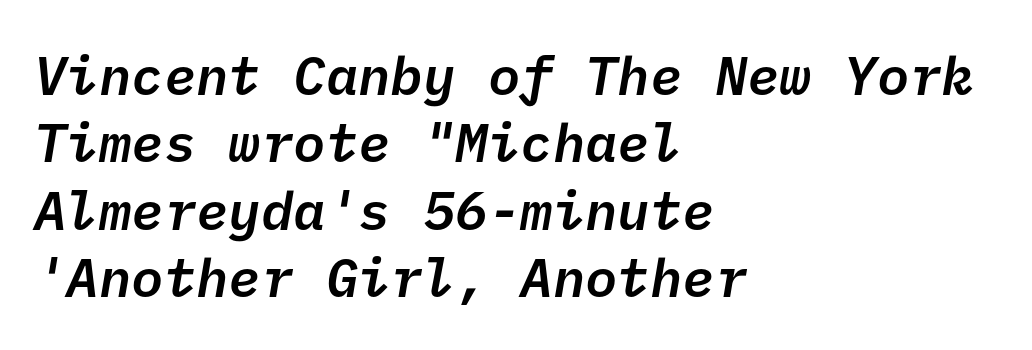
The image shows 54 px semibold sans-serif type; set left-aligned, normal line spacing (1.25x), normal letter spacing, not underlined; low stroke contrast and a medium x-height.
